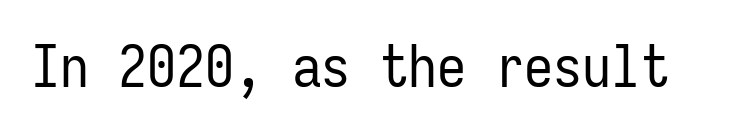
Q: Is the text bold? A: No.
Q: Is the text italic (slanted)? A: No, it is upright.
Q: Is the typeface a serif or a sans-serif typeface? A: Sans-serif.
Q: Is the text underlined? A: No.
Q: Is the spacing between letters normal or unusually wide? A: Normal.
Q: Width (condensed, normal, or wide)? A: Condensed.
Q: Stroke contrast? A: Low.
Q: x-height? A: Medium.
Q: Monospaced? A: Yes.
